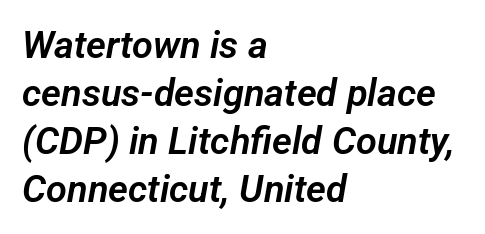
{"serif": "no", "width": "normal", "stroke_contrast": "low", "x_height": "medium", "monospaced": "no", "underline": "no", "align": "left", "line_spacing": "normal", "line_spacing_ratio": 1.26, "letter_spacing": "normal", "letter_spacing_em": 0.0, "glyph_px": 38}
